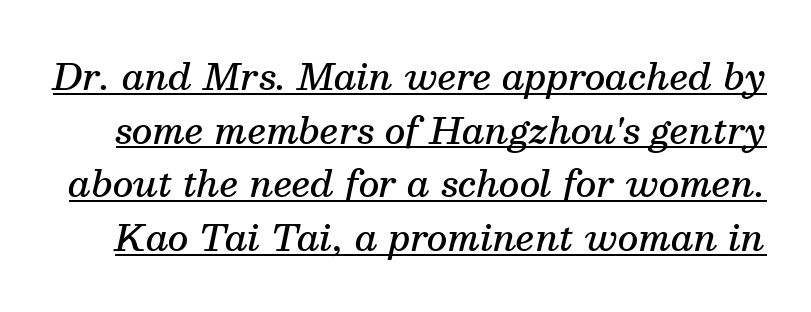
Caption: lettering with a line underneath. Each word holds together tightly as a unit, with standard inter-letter gaps. Interline gaps are of average width in this sample. Think of a printed novel: that variable character pitch is what you see here.
